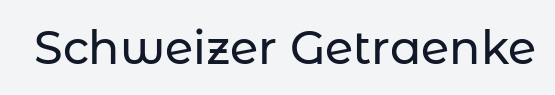
Q: Is the text italic (slanted)? A: No, it is upright.
Q: Is the typeface a serif or a sans-serif typeface? A: Sans-serif.
Q: Is the text underlined? A: No.
Q: Is the spacing between letters normal or unusually wide? A: Normal.
Q: Width (condensed, normal, or wide)? A: Normal.
Q: Stroke contrast? A: Low.
Q: x-height? A: Medium.
Q: Monospaced? A: No.
